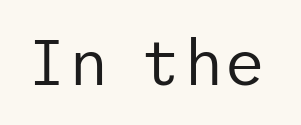
{"serif": "no", "italic": "no", "bold": "no", "weight": "regular", "width": "normal", "stroke_contrast": "low", "x_height": "medium", "underline": "no", "letter_spacing": "normal", "letter_spacing_em": 0.0, "glyph_px": 64}
